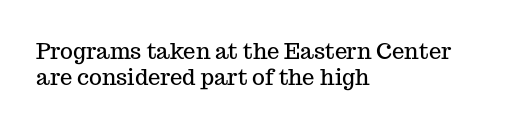
The image shows 22 px text type, upright; set left-aligned, line spacing 1.16x, normal letter spacing, not underlined.
